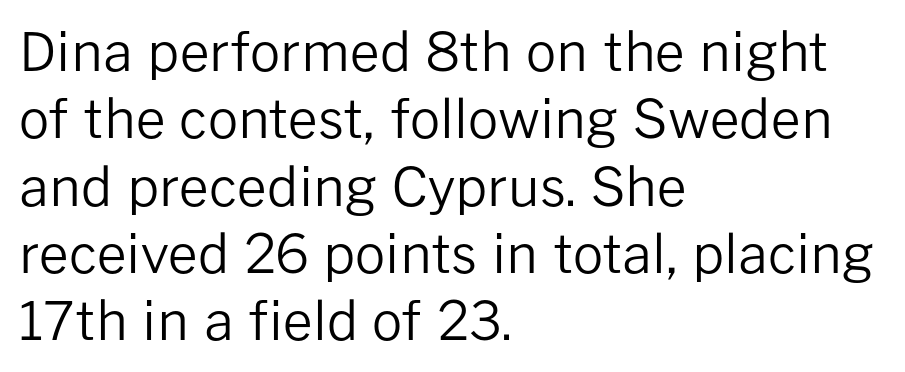
Beneath every word, the page is bare. Is this a heavy cut? Hardly; it is regular or lighter. Ascenders rise straight up at ninety degrees. Note the varied advance widths — an 'i' is clearly narrower than an 'm'.
